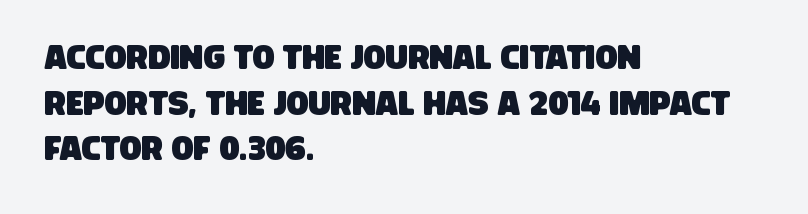
The image shows 33 px condensed sans-serif type; set left-aligned, normal line spacing (1.38x), normal letter spacing, not underlined; low stroke contrast and a large x-height.
